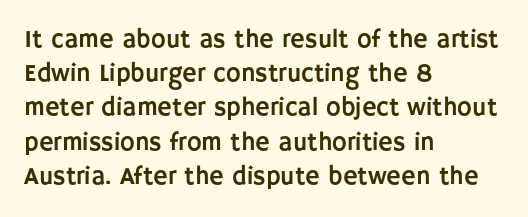
Q: Is the text italic (slanted)? A: No, it is upright.
Q: Is the text underlined? A: No.
Q: How is the paragraph aligned? A: Left-aligned.
Q: Is the spacing between letters normal or unusually wide? A: Normal.
Q: Is the spacing between lines tight, normal or loose? A: Normal.
